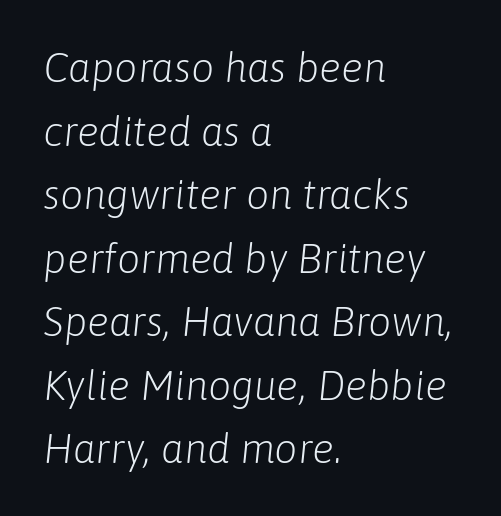
The image shows 41 px light type, italic (leaning right); set left-aligned, normal line spacing (1.55x), normal letter spacing, not underlined; low stroke contrast and a medium x-height.
